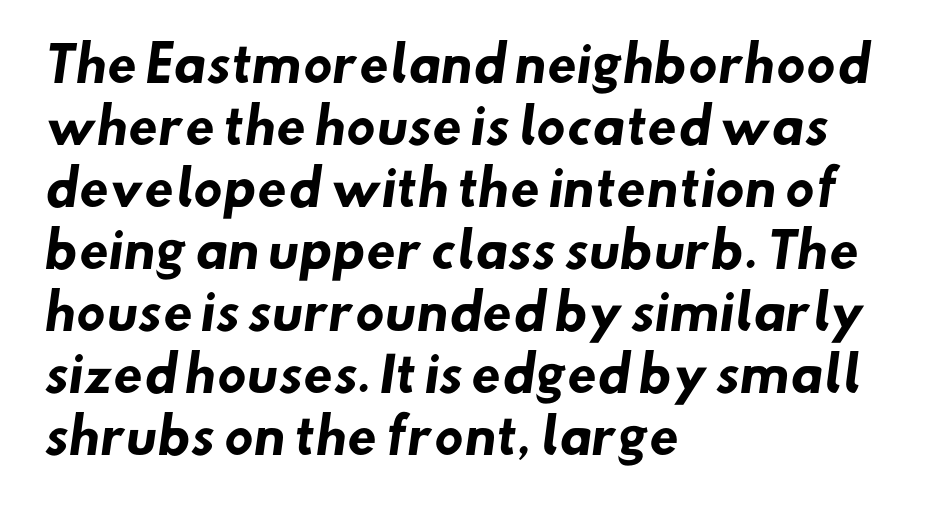
The passage shown has conventional tracking throughout. The letters carry no serifs — their stems end cleanly without finishing strokes. Honestly, the row spacing looks completely unremarkable. Think of a printed novel: that variable character pitch is what you see here.
